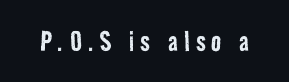
Weight class: somewhere from thin through regular. Descender tails drop into unmarked territory. These lines are rendered in a variable-pitch font. Stroke terminals: plain, sans-serif.
